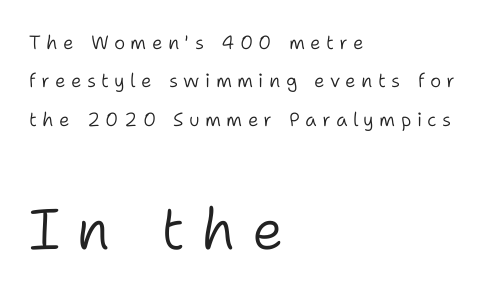
Q: Is the text bold? A: No.
Q: Is the text italic (slanted)? A: No, it is upright.
Q: Is the typeface a serif or a sans-serif typeface? A: Sans-serif.
Q: Is the text underlined? A: No.
Q: How is the paragraph aligned? A: Left-aligned.
Q: Is the spacing between letters normal or unusually wide? A: Unusually wide.
Q: Is the spacing between lines tight, normal or loose? A: Loose.
Q: Which block of text is set in a larger size, the first (top) or the second (bottom)? A: The second (bottom) one.
Q: Width (condensed, normal, or wide)? A: Normal.
Q: Stroke contrast? A: Low.
Q: x-height? A: Medium.
Q: Monospaced? A: No.
